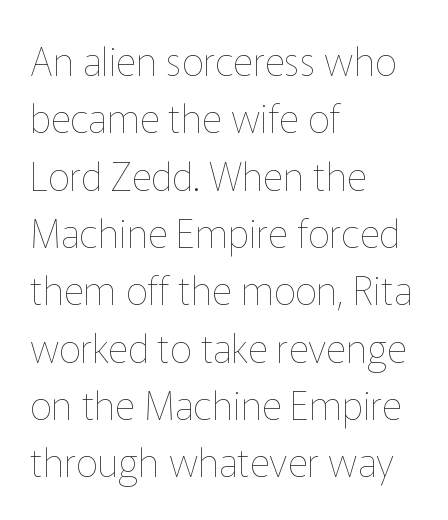
The image shows 39 px thin type, upright; set left-aligned, normal line spacing (1.47x), normal letter spacing, not underlined; low stroke contrast and a medium x-height.
